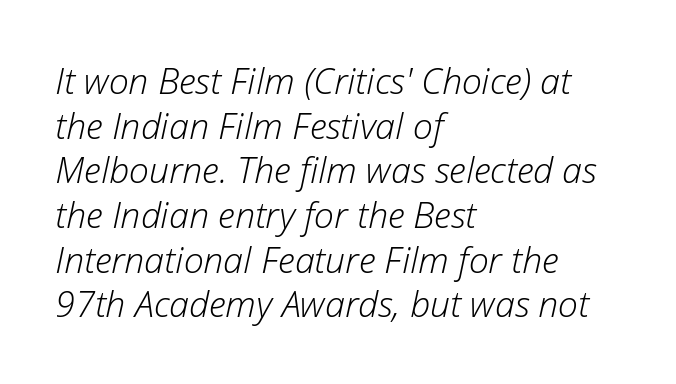
The image shows 36 px light type, italic (leaning right); set left-aligned, line spacing 1.24x, normal letter spacing, not underlined; low stroke contrast and a medium x-height.
